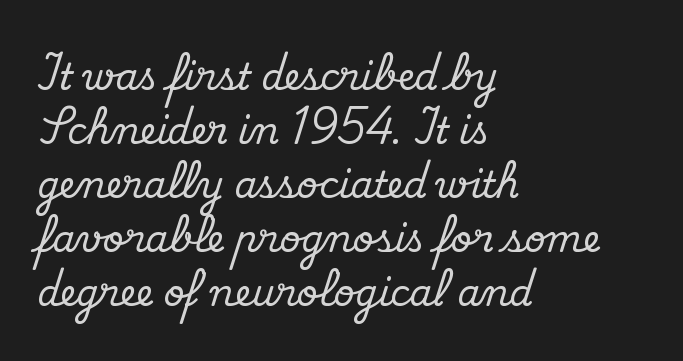
The image shows 36 px serif type; set left-aligned, normal line spacing (1.5x), normal letter spacing, not underlined; medium stroke contrast and a small x-height.
